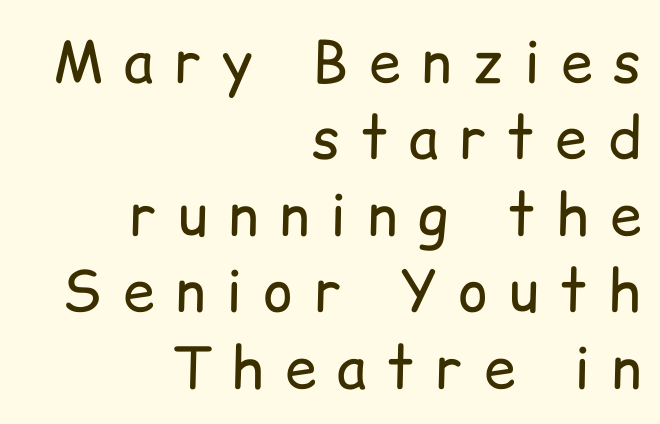
{"serif": "no", "italic": "no", "bold": "no", "weight": "regular", "width": "normal", "stroke_contrast": "low", "x_height": "medium", "monospaced": "no", "underline": "no", "align": "right", "line_spacing": "normal", "line_spacing_ratio": 1.34, "letter_spacing": "wide", "letter_spacing_em": 0.37, "glyph_px": 57}
